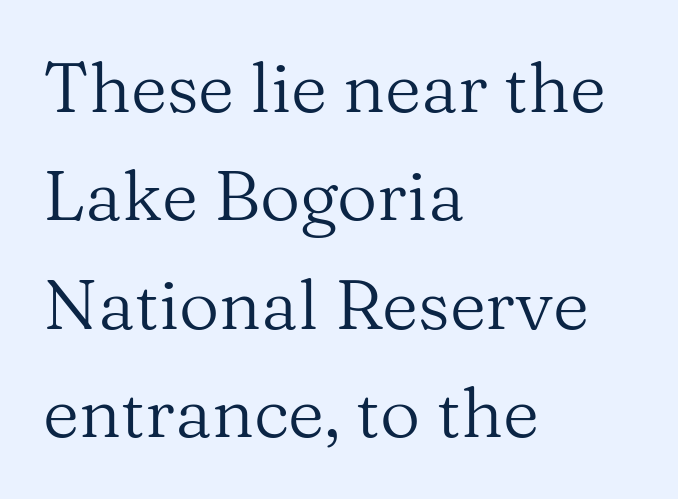
Q: Is the text bold? A: No.
Q: Is the text italic (slanted)? A: No, it is upright.
Q: Is the typeface a serif or a sans-serif typeface? A: Serif.
Q: Is the text underlined? A: No.
Q: How is the paragraph aligned? A: Left-aligned.
Q: Is the spacing between letters normal or unusually wide? A: Normal.
Q: Is the spacing between lines tight, normal or loose? A: Normal.
Q: Width (condensed, normal, or wide)? A: Normal.
Q: Stroke contrast? A: Medium.
Q: x-height? A: Medium.
Q: Monospaced? A: No.
